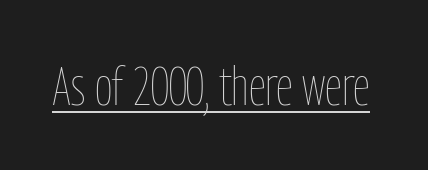
{"italic": "no", "bold": "no", "weight": "thin", "width": "condensed", "stroke_contrast": "low", "x_height": "medium", "monospaced": "no", "underline": "yes", "letter_spacing": "normal", "letter_spacing_em": 0.0, "glyph_px": 54}
